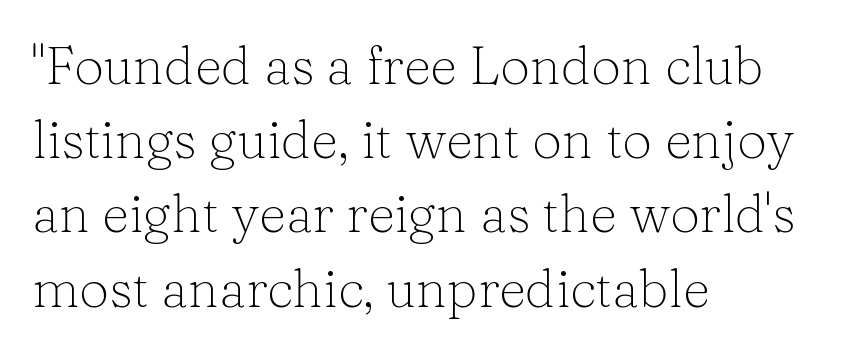
Q: Is the text bold? A: No.
Q: Is the text italic (slanted)? A: No, it is upright.
Q: Is the typeface a serif or a sans-serif typeface? A: Serif.
Q: Is the text underlined? A: No.
Q: How is the paragraph aligned? A: Left-aligned.
Q: Is the spacing between letters normal or unusually wide? A: Normal.
Q: Is the spacing between lines tight, normal or loose? A: Normal.
Q: Width (condensed, normal, or wide)? A: Normal.
Q: Stroke contrast? A: Low.
Q: x-height? A: Medium.
Q: Monospaced? A: No.
